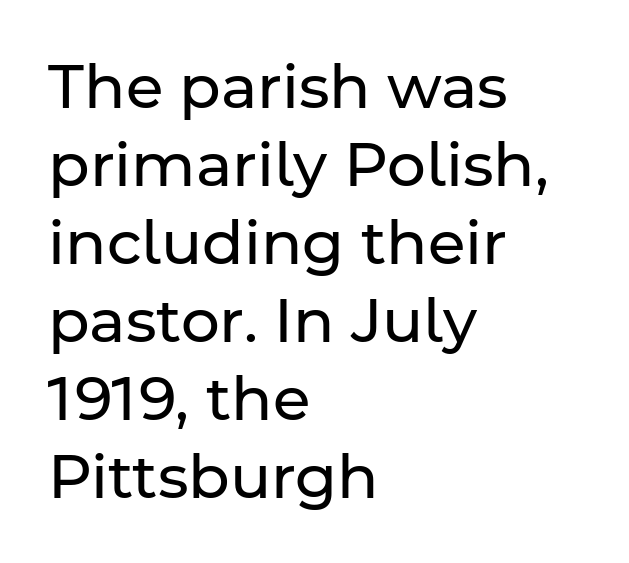
The image shows 61 px regular-weight sans-serif type, upright; set left-aligned, normal line spacing (1.28x), normal letter spacing, not underlined; low stroke contrast and a medium x-height.
